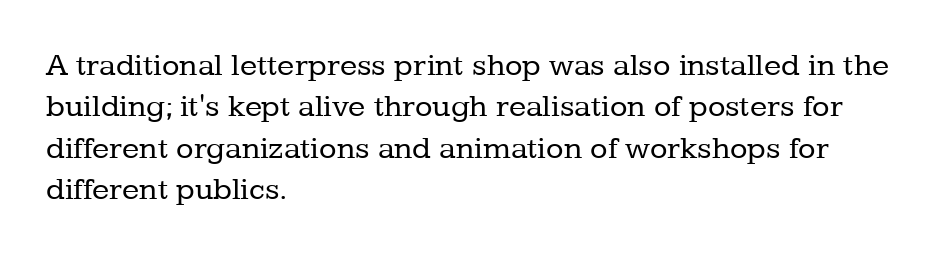
The image shows 32 px regular-weight serif type, upright; set left-aligned, normal line spacing (1.29x), normal letter spacing, not underlined; low stroke contrast and a medium x-height.
